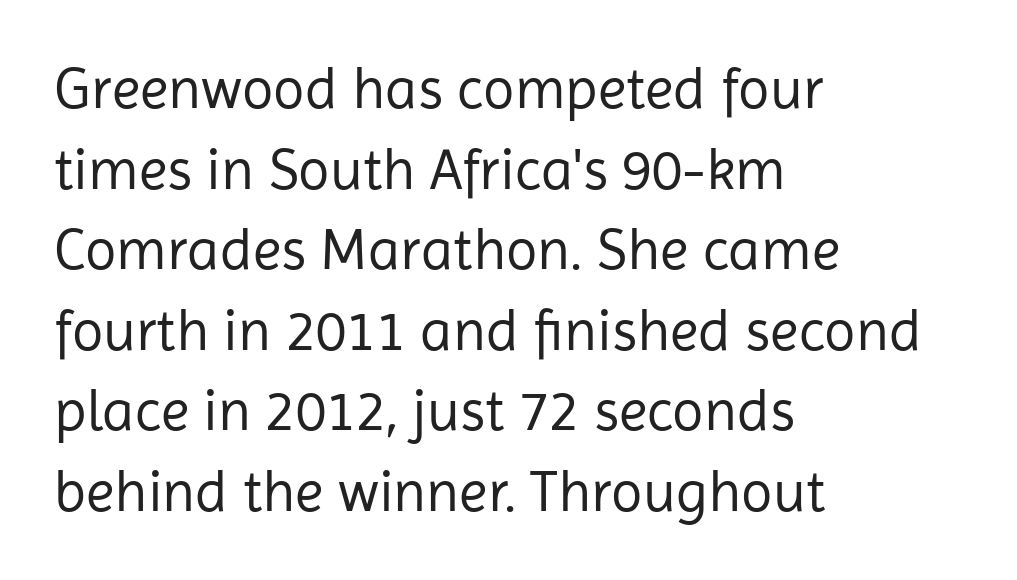
Q: Is the text bold? A: No.
Q: Is the text italic (slanted)? A: No, it is upright.
Q: Is the typeface a serif or a sans-serif typeface? A: Sans-serif.
Q: Is the text underlined? A: No.
Q: How is the paragraph aligned? A: Left-aligned.
Q: Is the spacing between letters normal or unusually wide? A: Normal.
Q: Is the spacing between lines tight, normal or loose? A: Normal.
Q: Width (condensed, normal, or wide)? A: Normal.
Q: Stroke contrast? A: Low.
Q: x-height? A: Medium.
Q: Monospaced? A: No.
